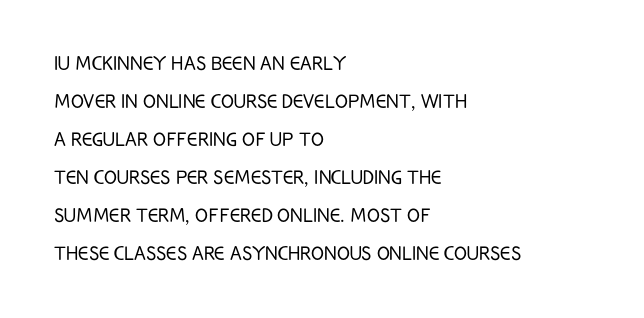
Q: Is the text bold? A: No.
Q: Is the text italic (slanted)? A: No, it is upright.
Q: Is the text underlined? A: No.
Q: How is the paragraph aligned? A: Left-aligned.
Q: Is the spacing between letters normal or unusually wide? A: Normal.
Q: Is the spacing between lines tight, normal or loose? A: Normal.
